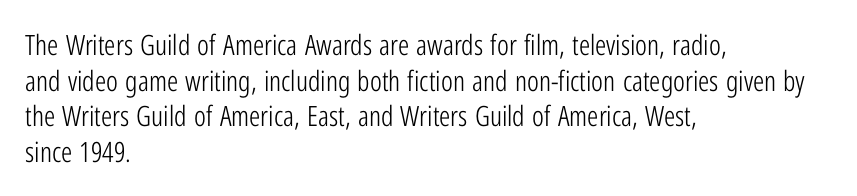
{"serif": "no", "italic": "no", "bold": "no", "weight": "light", "width": "condensed", "stroke_contrast": "low", "x_height": "medium", "monospaced": "no", "underline": "no", "align": "left", "line_spacing": "normal", "line_spacing_ratio": 1.27, "letter_spacing": "normal", "letter_spacing_em": 0.0, "glyph_px": 28}
